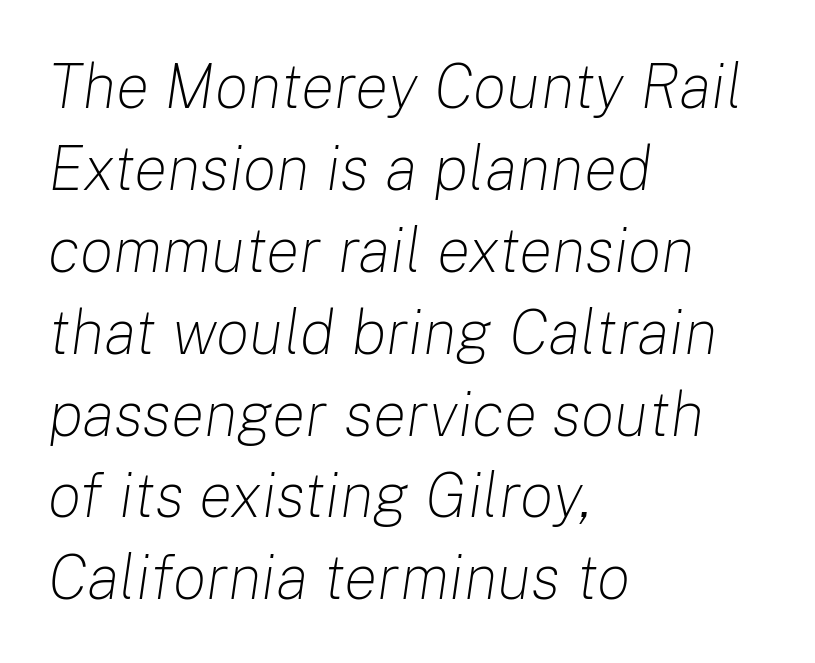
Does the copy run flush right? No — it runs flush left. This sample uses plain, unmodified letter spacing. Is the type heavy? It reads as light-to-regular instead. Is this a fixed-width face? No — the glyphs have proportional, varying widths. Each new line begins a customary step beneath the previous one.
